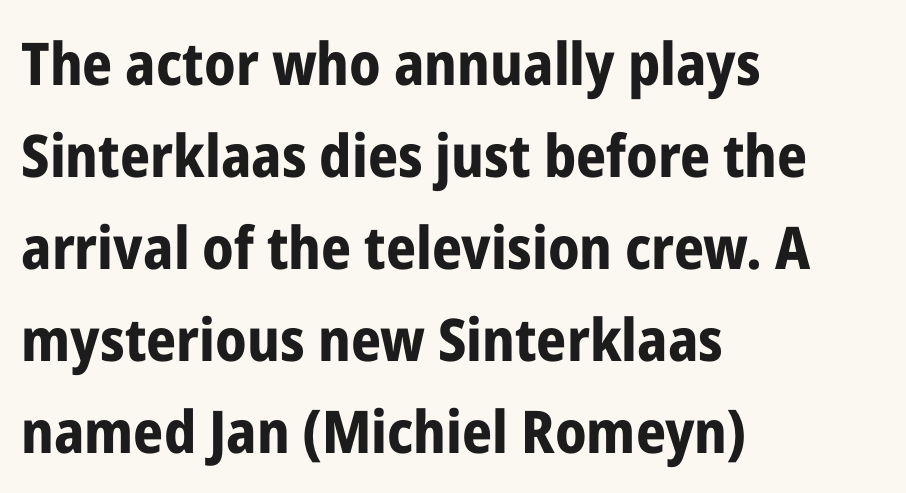
The image shows 59 px bold, condensed sans-serif type, upright; set left-aligned, normal line spacing (1.56x), normal letter spacing, not underlined; low stroke contrast and a medium x-height.
